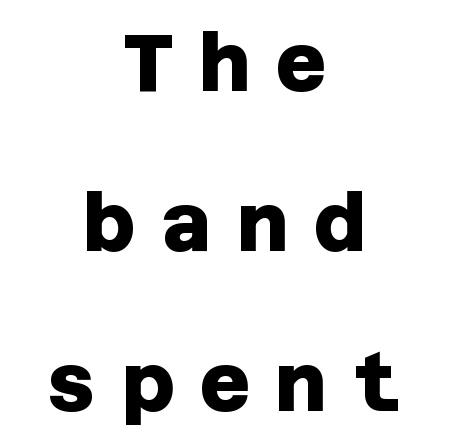
This block would shrink considerably if given ordinary leading; it's expanded now. The face used here is a sans, in the tradition of grotesques and geometrics. Display-style spreading of the glyphs; the letterfit is very open. As a designer I'd log this as weight 700, bold. Descenders are the only things crossing below the line.
